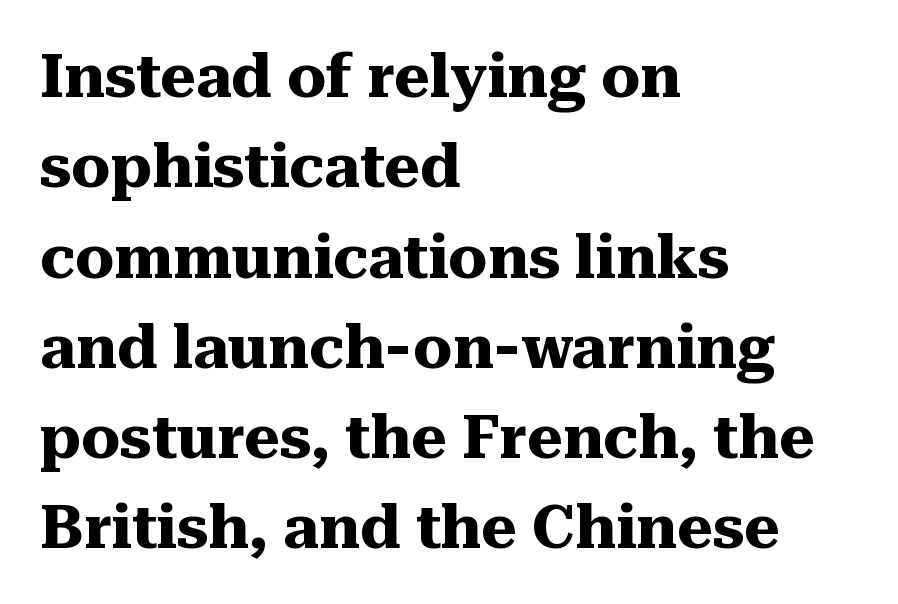
Ordinary non-slanted type is in use. Honestly, there is no underline to notice here at all. I'd describe the lettering as bold — thick and assertive. In terms of letterform style, serifs are clearly present. Line beginnings align vertically; line endings do not.
